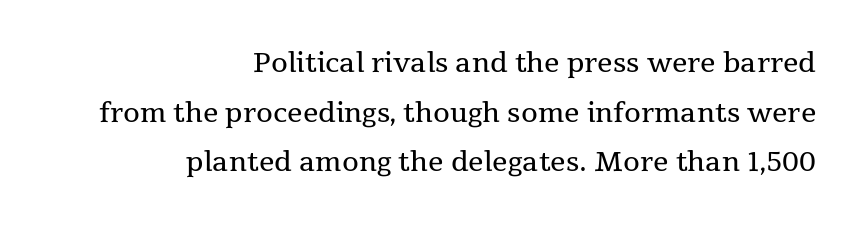
The string is rendered with underlining switched off. Ascenders rise straight up at ninety degrees. The paragraph shown leans on its right margin. The letters sit at their default tracking, neither squeezed nor spread. The strokes are not fattened; the text isn't bold.
